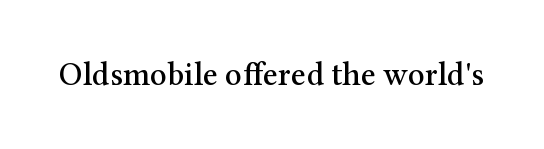
The image shows 33 px serif type, upright; set normal letter spacing, not underlined; medium stroke contrast and a medium x-height.
